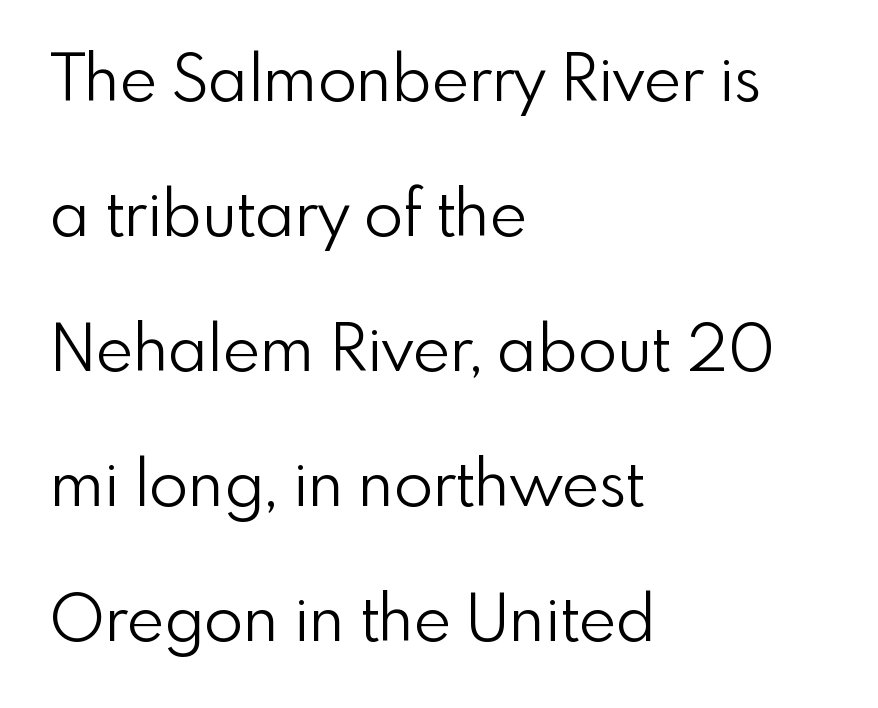
Line starts are locked; line ends wander. Spacing verdict: proportional, widths tailored to each character. A great deal of white space separates one row of letters from the next. The face looks like a standard text weight, possibly lighter. This rendering employs a face without finishing strokes, i.e., a sans-serif. Posture: vertical.
